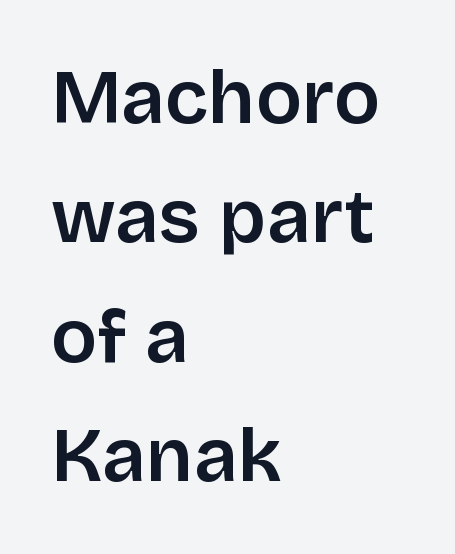
{"serif": "no", "italic": "no", "width": "normal", "stroke_contrast": "low", "x_height": "large", "monospaced": "no", "underline": "no", "align": "left", "line_spacing": "normal", "line_spacing_ratio": 1.55, "letter_spacing": "normal", "letter_spacing_em": 0.0, "glyph_px": 77}
